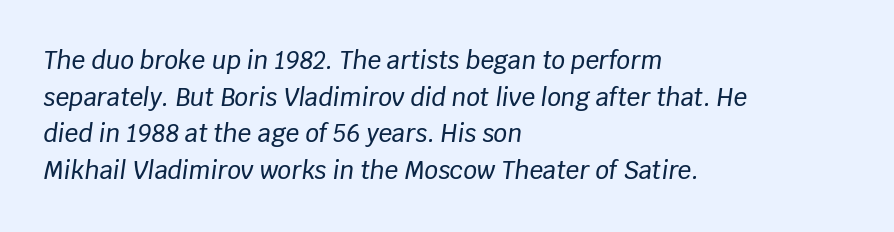
The image shows 24 px text type, italic (leaning right); set left-aligned, normal line spacing (1.53x), normal letter spacing, not underlined.
